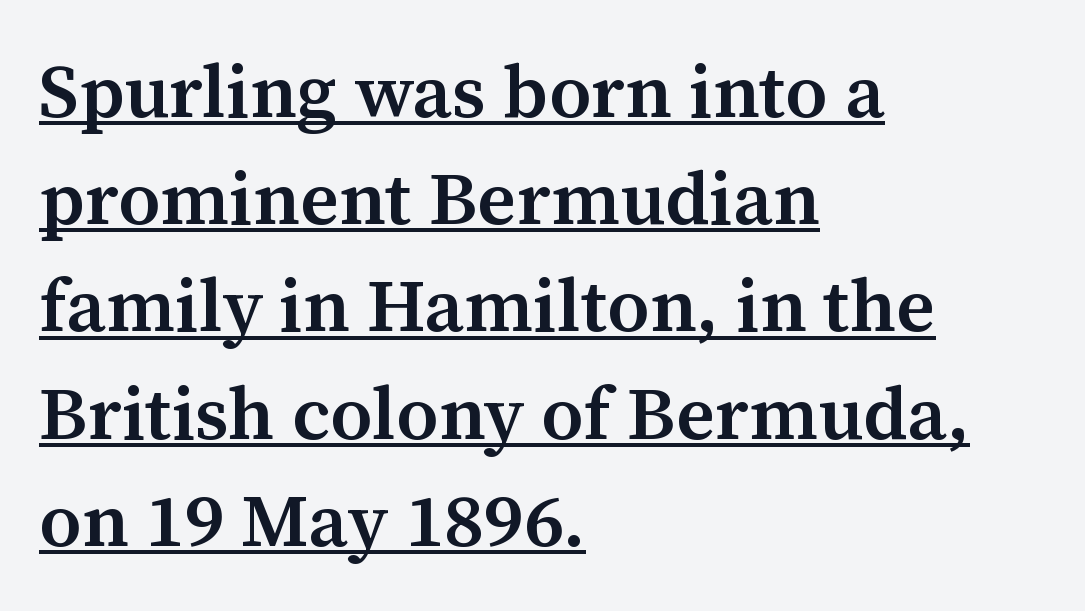
{"serif": "yes", "italic": "no", "bold": "semi", "weight": "semibold", "width": "normal", "stroke_contrast": "medium", "x_height": "medium", "monospaced": "no", "underline": "yes", "align": "left", "line_spacing": "normal", "line_spacing_ratio": 1.43, "letter_spacing": "normal", "letter_spacing_em": 0.0, "glyph_px": 75}
